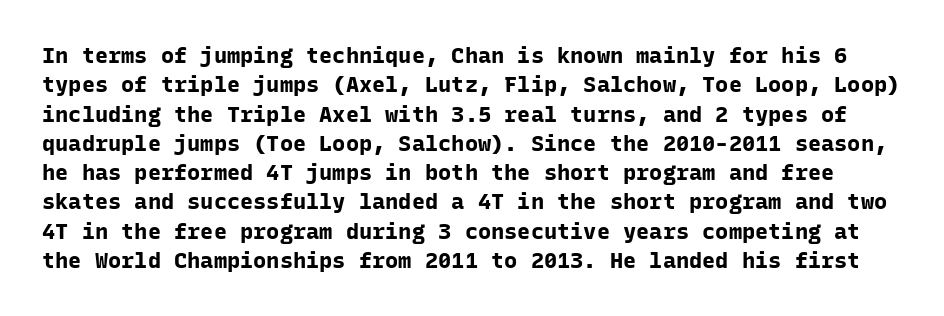
Q: Is the text bold? A: Yes.
Q: Is the text italic (slanted)? A: No, it is upright.
Q: Is the text underlined? A: No.
Q: Is the spacing between letters normal or unusually wide? A: Normal.
Q: Is the spacing between lines tight, normal or loose? A: Normal.
